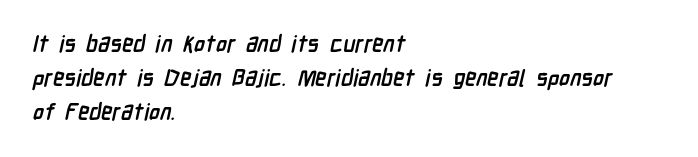
{"bold": "yes", "underline": "no", "align": "left", "line_spacing": "normal", "line_spacing_ratio": 1.48, "letter_spacing": "normal", "letter_spacing_em": 0.0, "glyph_px": 23}
